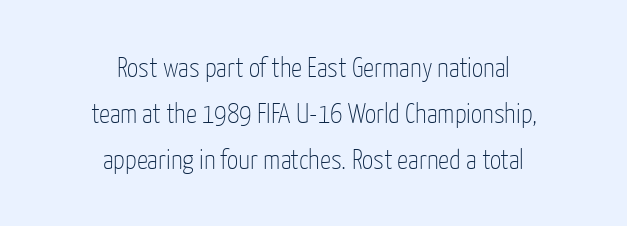
Q: Is the text bold? A: No.
Q: Is the text italic (slanted)? A: No, it is upright.
Q: Is the typeface a serif or a sans-serif typeface? A: Sans-serif.
Q: Is the text underlined? A: No.
Q: How is the paragraph aligned? A: Centered.
Q: Is the spacing between letters normal or unusually wide? A: Normal.
Q: Is the spacing between lines tight, normal or loose? A: Normal.
Q: Width (condensed, normal, or wide)? A: Condensed.
Q: Stroke contrast? A: Low.
Q: x-height? A: Medium.
Q: Monospaced? A: No.
